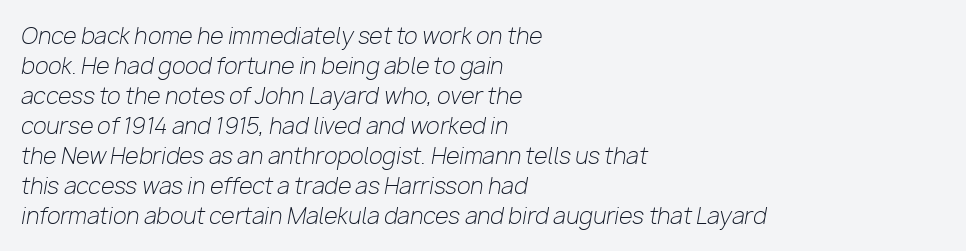
The image shows 22 px text type, italic (leaning right); set left-aligned, normal line spacing (1.36x), normal letter spacing, not underlined.
